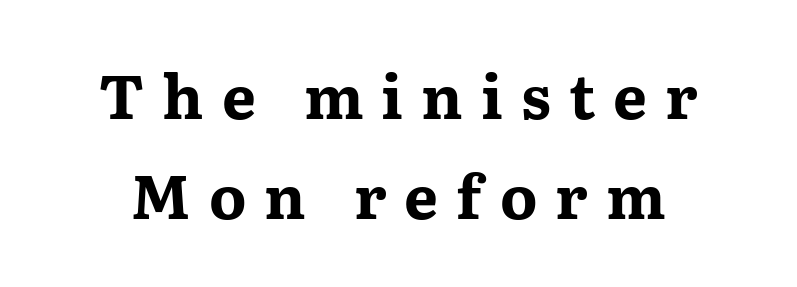
Unlike a clean sans, this face finishes its strokes with serifs. The foot of each line stays bare and open. Heft: maximum for text — a bold. Ordinary non-slanted type is in use.
